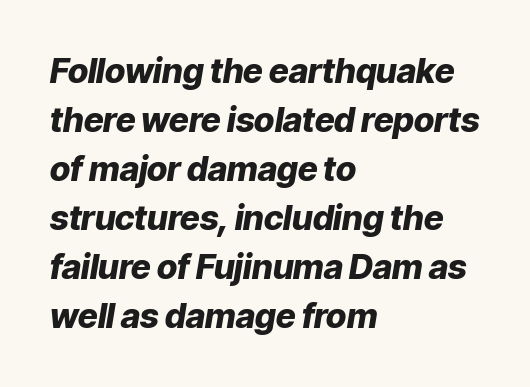
A bare baseline throughout the passage. Emphasis-style slanted type is in use. You could not count columns in this text — the font is proportionally spaced. The paragraph has a hard left edge and a soft right edge. This sample keeps an unexceptional amount of space between lines. Strokes here are thick enough to call this a true bold.
